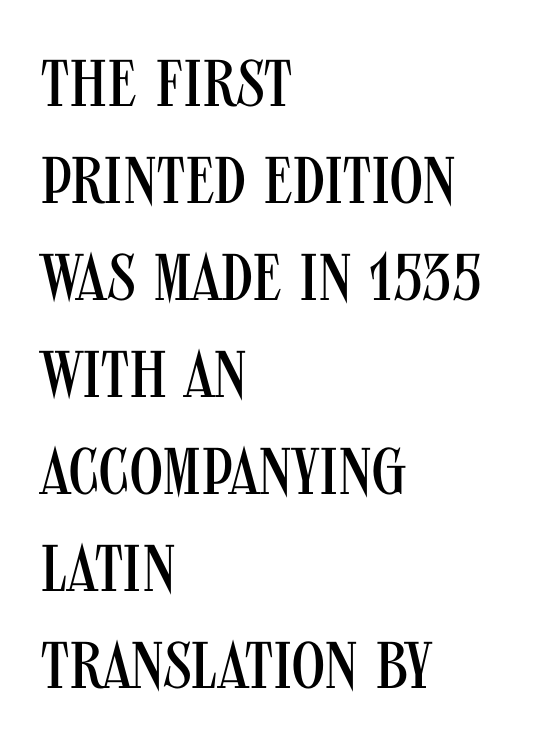
Regular leading. Tall strokes in this sample are plumb rather than angled. The zone under the glyphs is completely vacant. The passage shown is typed in a proportional face where columns would drift.
